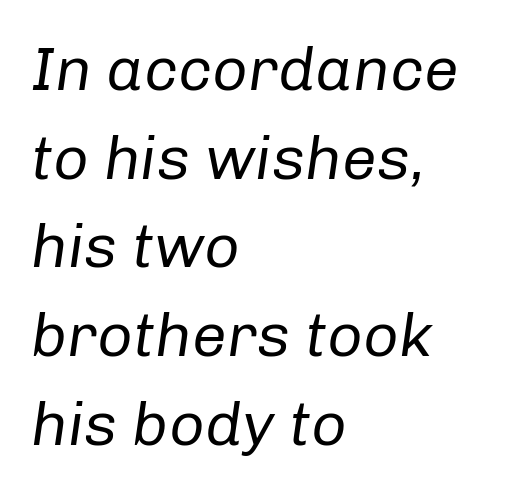
The image shows 62 px regular-weight type, italic (leaning right); set left-aligned, normal line spacing (1.43x), normal letter spacing, not underlined; low stroke contrast and a medium x-height.
